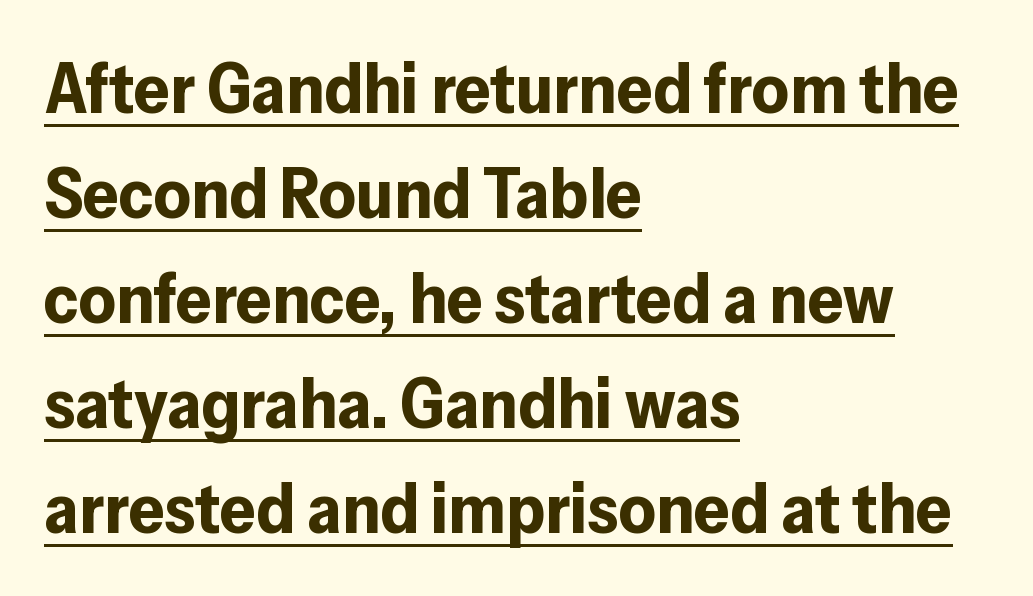
Ordinary non-slanted type is in use. Nope, no serifs anywhere on these letters. In terms of letterspacing, this is plain default setting. Does a line run under the words? Yes, clearly. Summary of vertical rhythm: regular, with standard interline spacing.
